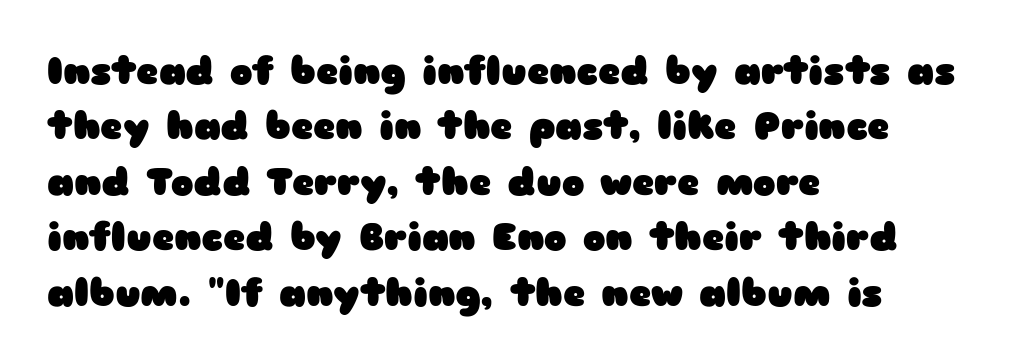
The image shows 38 px heavy, wide sans-serif type, upright; set left-aligned, normal line spacing (1.46x), normal letter spacing, not underlined; low stroke contrast and a medium x-height.
